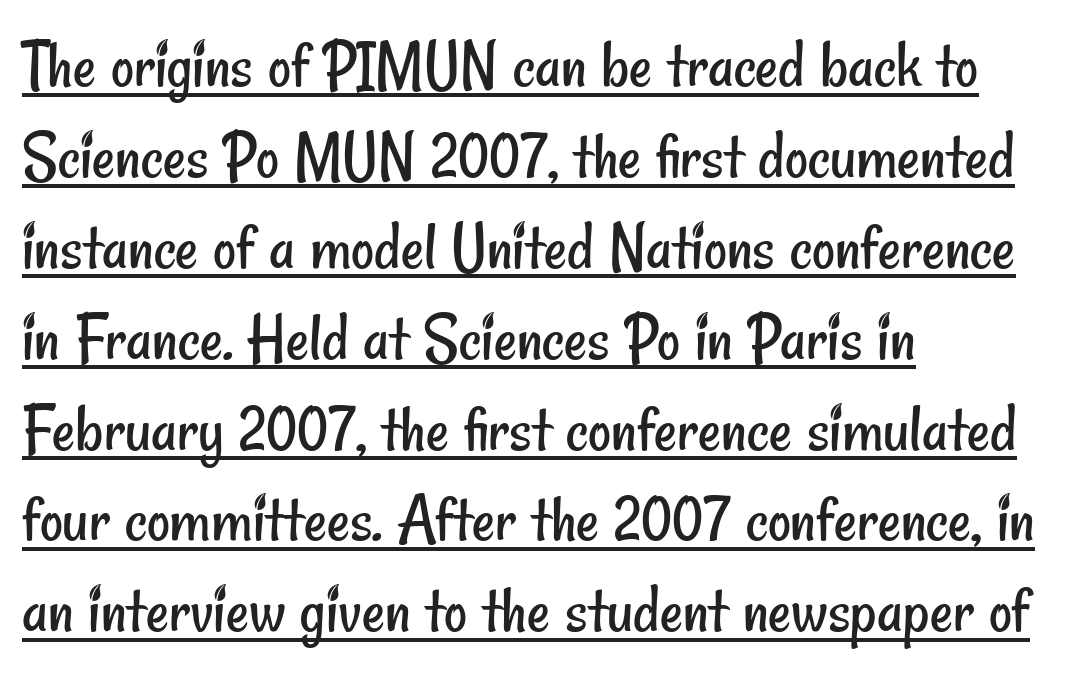
The image shows 71 px regular-weight, condensed sans-serif type; set left-aligned, normal line spacing (1.28x), normal letter spacing, underlined; low stroke contrast and a small x-height.
